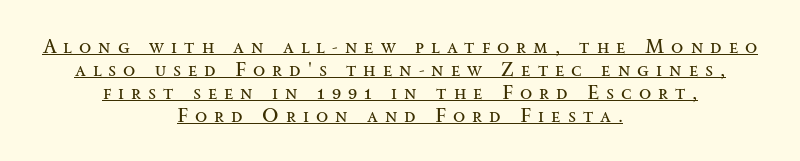
A typographer would call this underscored text. There is plenty of visible air inserted between adjacent glyphs. The line-height multiplier appears low, near solid setting. No extra ink here — the face is not bold. Visually the block forms a symmetrical silhouette, jagged on both flanks.
